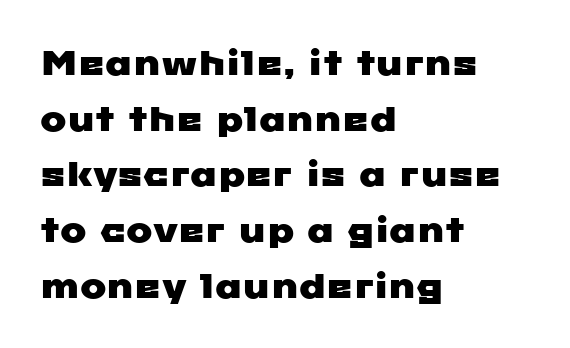
Q: Is the typeface a serif or a sans-serif typeface? A: Sans-serif.
Q: Is the text underlined? A: No.
Q: How is the paragraph aligned? A: Left-aligned.
Q: Is the spacing between letters normal or unusually wide? A: Normal.
Q: Is the spacing between lines tight, normal or loose? A: Normal.
Q: Width (condensed, normal, or wide)? A: Wide.
Q: Stroke contrast? A: Low.
Q: x-height? A: Medium.
Q: Monospaced? A: No.
